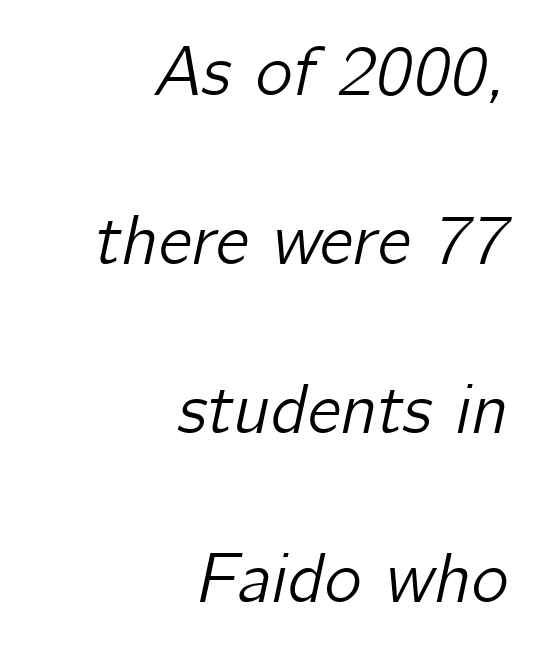
{"italic": "yes", "lean": "right", "slant_degrees": 12, "width": "normal", "stroke_contrast": "low", "x_height": "medium", "monospaced": "no", "underline": "no", "align": "right", "line_spacing": "loose", "line_spacing_ratio": 2.38, "letter_spacing": "normal", "letter_spacing_em": 0.0, "glyph_px": 71}
